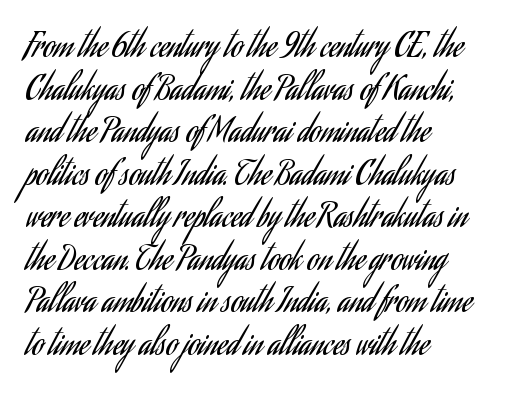
The paragraph has a hard left edge and a soft right edge. Stems here are at most as thick as an everyday book face. Caption: standard tracking, unaltered. The rendering uses natural spacing where letterforms have individual widths. The designer left line spacing at the default.
